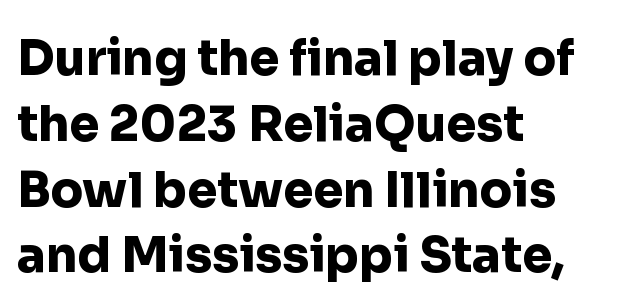
Q: Is the text bold? A: Yes.
Q: Is the text italic (slanted)? A: No, it is upright.
Q: Is the typeface a serif or a sans-serif typeface? A: Sans-serif.
Q: Is the text underlined? A: No.
Q: How is the paragraph aligned? A: Left-aligned.
Q: Is the spacing between letters normal or unusually wide? A: Normal.
Q: Is the spacing between lines tight, normal or loose? A: Normal.
Q: Width (condensed, normal, or wide)? A: Normal.
Q: Stroke contrast? A: Low.
Q: x-height? A: Medium.
Q: Monospaced? A: No.
